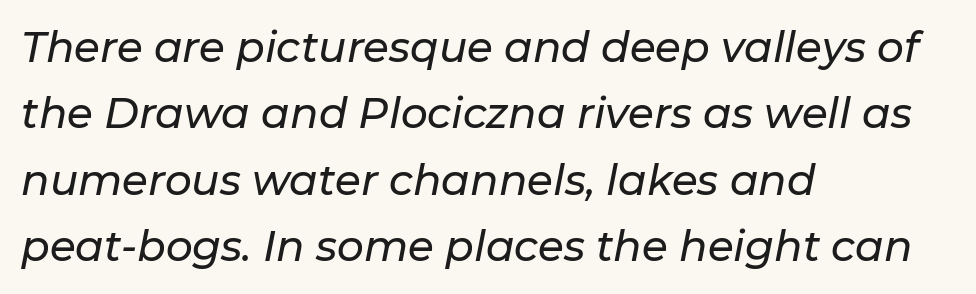
Q: Is the text italic (slanted)? A: Yes, it leans right by about 11 degrees.
Q: Is the text underlined? A: No.
Q: How is the paragraph aligned? A: Left-aligned.
Q: Is the spacing between letters normal or unusually wide? A: Normal.
Q: Is the spacing between lines tight, normal or loose? A: Normal.
Q: Width (condensed, normal, or wide)? A: Normal.
Q: Stroke contrast? A: Low.
Q: x-height? A: Medium.
Q: Monospaced? A: No.
